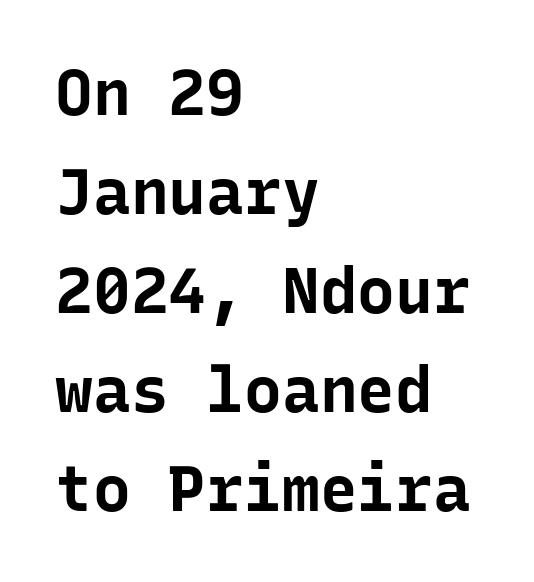
The image shows 63 px bold sans-serif type, upright, monospaced; set left-aligned, normal line spacing (1.57x), normal letter spacing, not underlined; low stroke contrast and a medium x-height.
